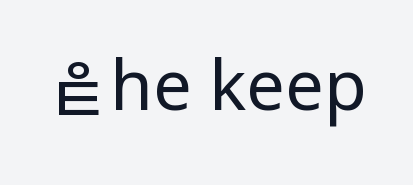
The image shows 69 px regular-weight, condensed sans-serif type, upright; set normal letter spacing, not underlined; low stroke contrast and a large x-height.
